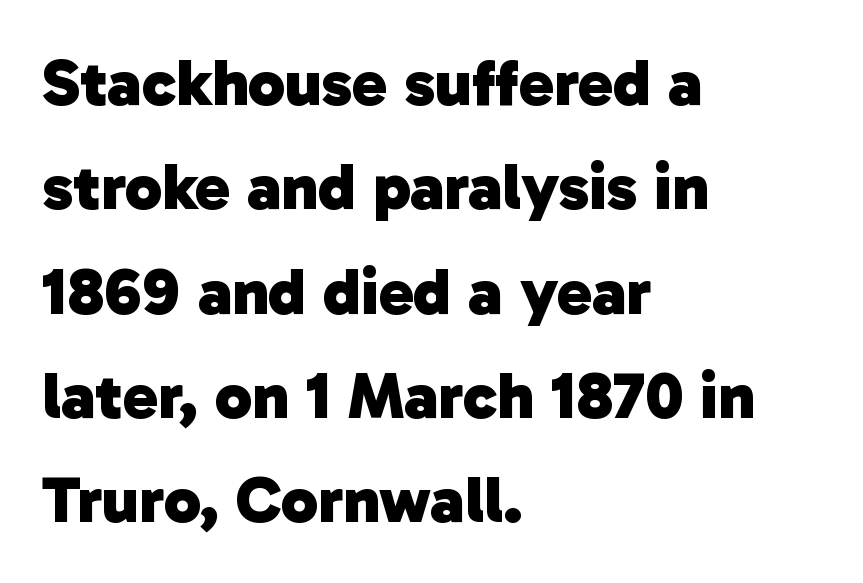
Q: Is the text bold? A: Yes.
Q: Is the typeface a serif or a sans-serif typeface? A: Sans-serif.
Q: Is the text underlined? A: No.
Q: How is the paragraph aligned? A: Left-aligned.
Q: Is the spacing between letters normal or unusually wide? A: Normal.
Q: Is the spacing between lines tight, normal or loose? A: Normal.
Q: Width (condensed, normal, or wide)? A: Normal.
Q: Stroke contrast? A: Low.
Q: x-height? A: Medium.
Q: Monospaced? A: No.
